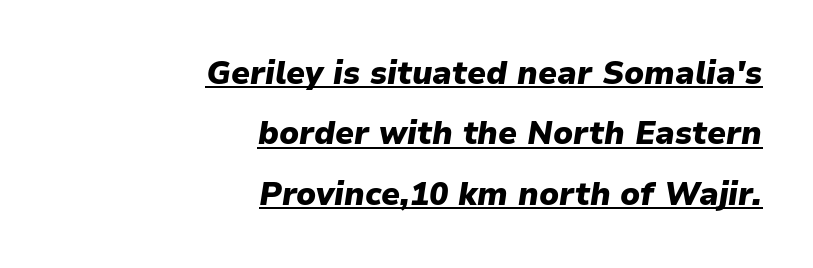
{"italic": "yes", "lean": "right", "slant_degrees": 9, "bold": "yes", "weight": "heavy", "width": "normal", "stroke_contrast": "low", "x_height": "medium", "monospaced": "no", "underline": "yes", "align": "right", "line_spacing_ratio": 1.89, "letter_spacing": "normal", "letter_spacing_em": 0.0, "glyph_px": 32}
